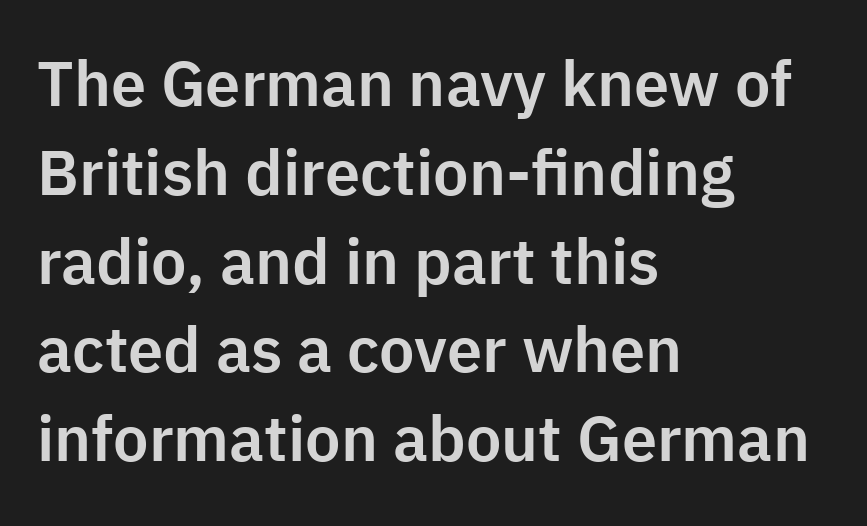
The image shows 63 px sans-serif type, upright; set left-aligned, normal line spacing (1.41x), normal letter spacing, not underlined; low stroke contrast and a medium x-height.
